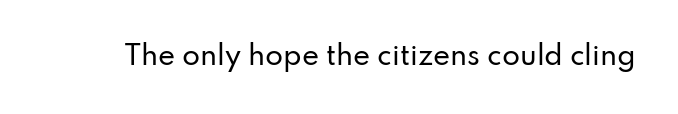
{"italic": "no", "underline": "no", "letter_spacing": "normal", "letter_spacing_em": 0.0, "glyph_px": 26}
